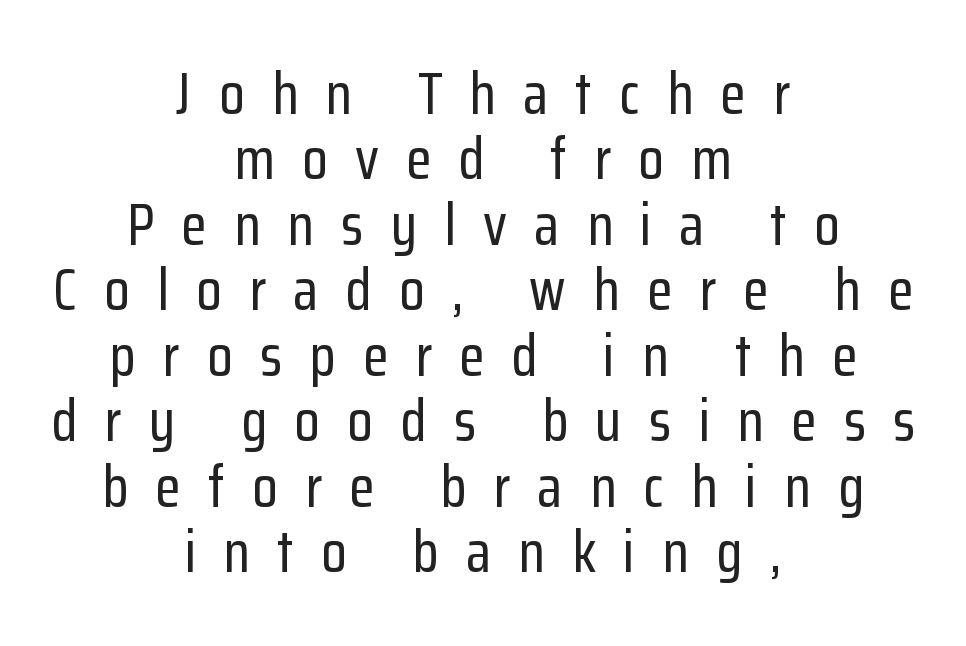
Q: Is the text italic (slanted)? A: No, it is upright.
Q: Is the typeface a serif or a sans-serif typeface? A: Sans-serif.
Q: Is the text underlined? A: No.
Q: How is the paragraph aligned? A: Centered.
Q: Is the spacing between letters normal or unusually wide? A: Unusually wide.
Q: Is the spacing between lines tight, normal or loose? A: Tight.
Q: Width (condensed, normal, or wide)? A: Condensed.
Q: Stroke contrast? A: Low.
Q: x-height? A: Medium.
Q: Monospaced? A: No.
